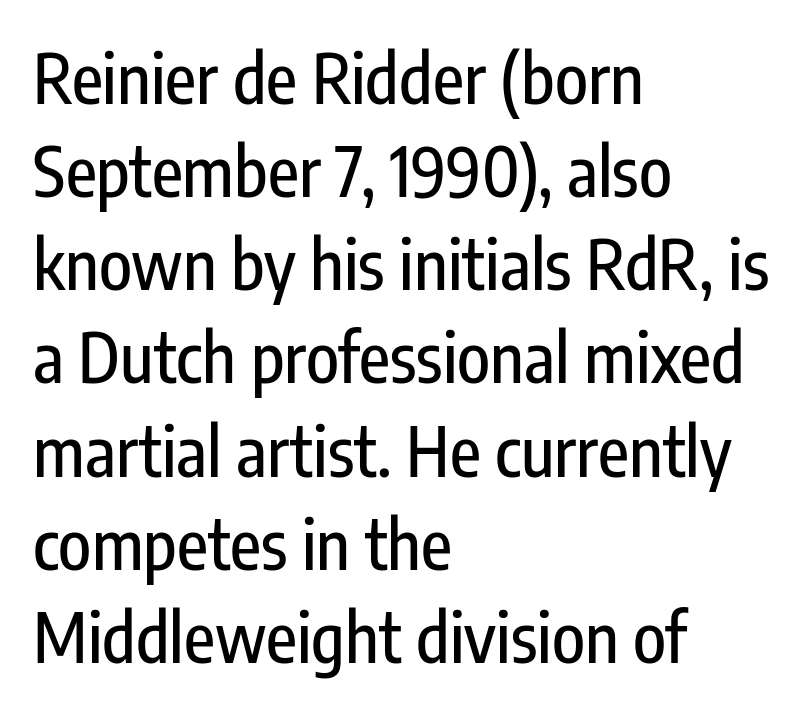
The characters display no serif detailing; their extremities are plain. A typesetter would mark this as roman, not italic. Underlining? Definitely not there. The passage is arranged the way most books set body copy — flush left.
